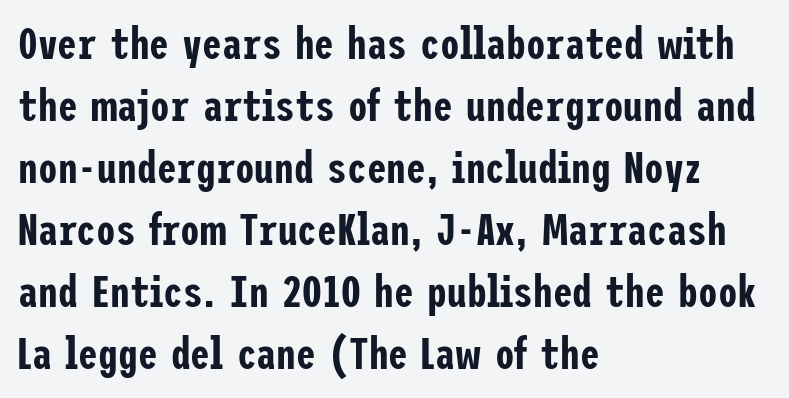
Each letter's strokes conclude bluntly, with no projecting serifs. These lines are set flush left with a ragged right edge. The designer left line spacing at the default. Check the space under the baseline: it is left empty.
